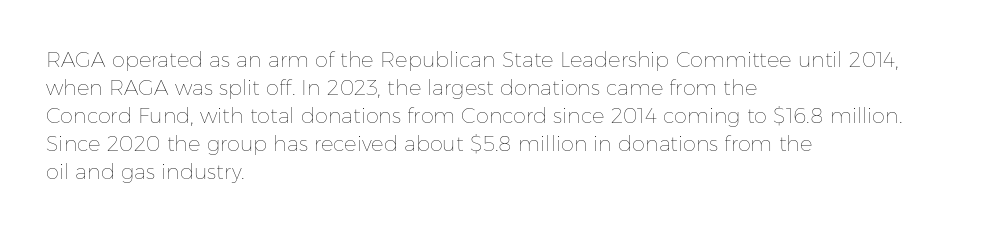
The paragraph has a hard left edge and a soft right edge. Rows of type keep a routine distance in the vertical direction. The letters sit at their default tracking, neither squeezed nor spread. Posture: vertical.
